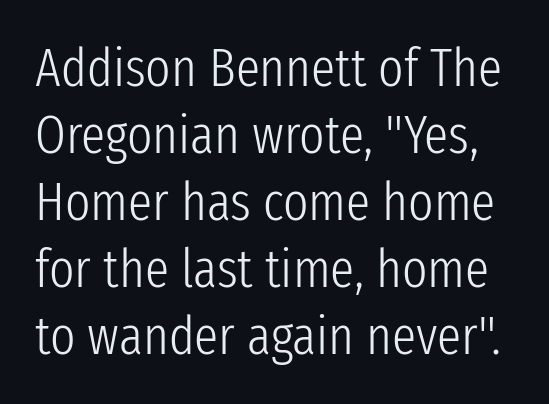
The image shows 54 px light, condensed sans-serif type, upright; set line spacing 1.24x, normal letter spacing, not underlined; low stroke contrast and a medium x-height.
